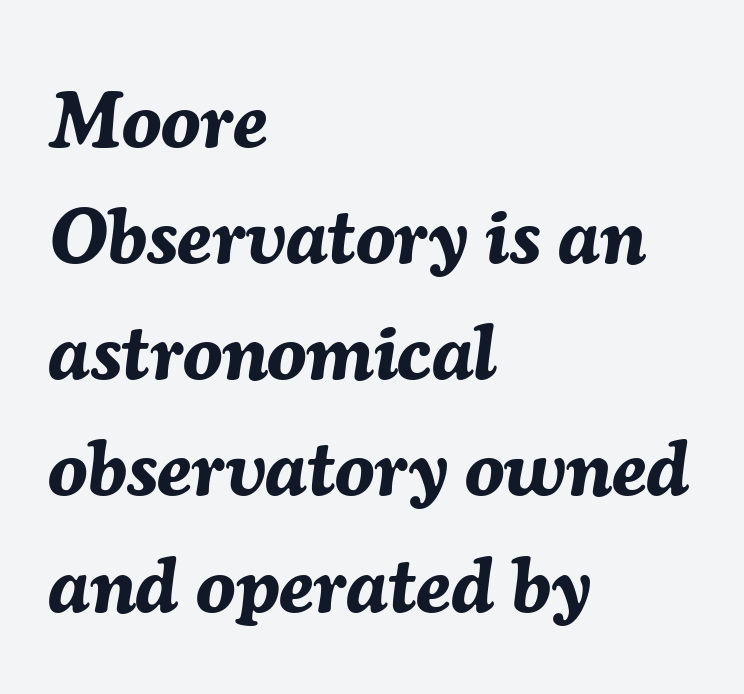
The image shows 79 px bold type, italic (leaning right); set left-aligned, normal line spacing (1.47x), normal letter spacing, not underlined; medium stroke contrast and a medium x-height.
